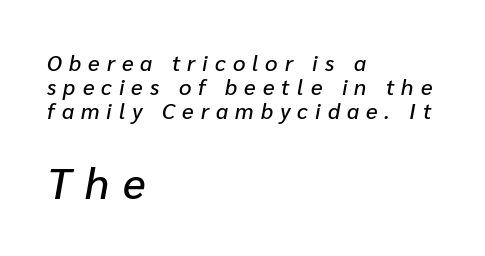
{"italic": "yes", "lean": "right", "slant_degrees": 10, "width": "normal", "stroke_contrast": "low", "x_height": "medium", "monospaced": "no", "underline": "no", "align": "left", "line_spacing": "tight", "line_spacing_ratio": 1.08, "letter_spacing": "wide", "letter_spacing_em": 0.32, "larger_block": "second", "size_ratio": 1.95, "glyph_px": 43}
